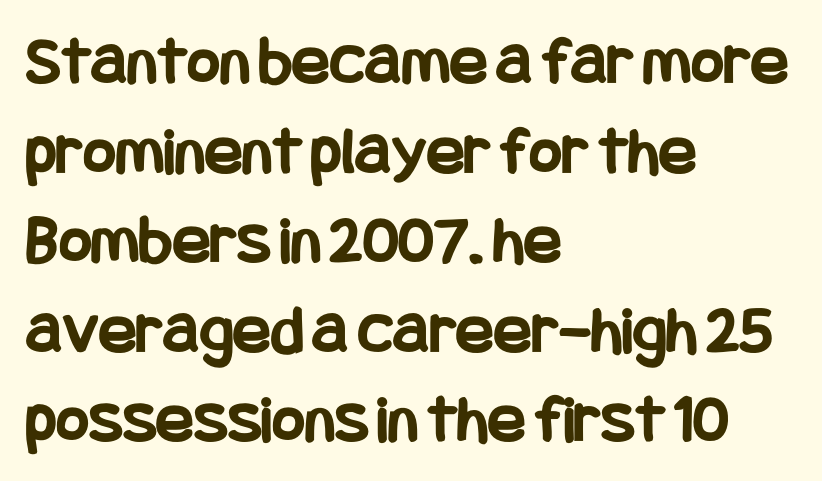
{"serif": "no", "italic": "no", "bold": "yes", "weight": "bold", "width": "condensed", "stroke_contrast": "low", "x_height": "large", "underline": "no", "align": "left", "line_spacing": "normal", "line_spacing_ratio": 1.28, "letter_spacing": "normal", "letter_spacing_em": 0.0, "glyph_px": 70}
